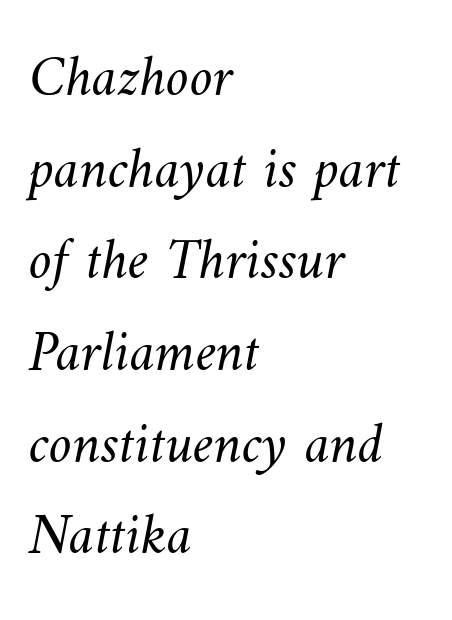
Words float on clear page, feet unadorned. These lines keep a tight, regular rhythm from letter to letter. Summary of vertical rhythm: regular, with standard interline spacing. Note the varied advance widths — an 'i' is clearly narrower than an 'm'. Caption: face not bold, strokes unweighted.
